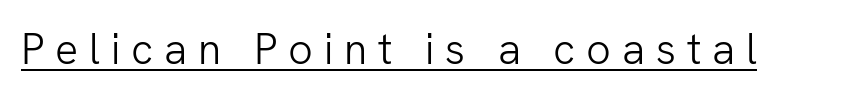
The image shows 43 px light sans-serif type, upright; set unusually wide letter spacing (+0.25 em), underlined; low stroke contrast and a medium x-height.
